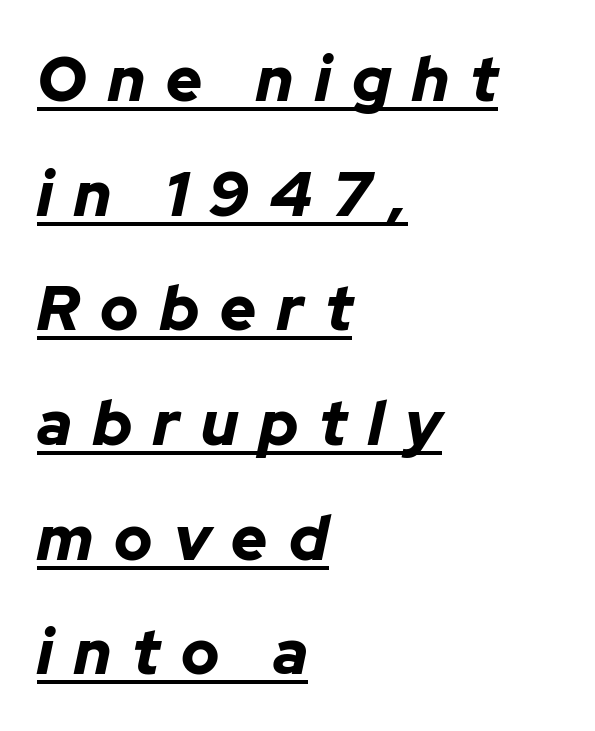
Does the lettering tilt? It does — this is italic. This rendering features underlined lettering. The compositor pushed each line to the left boundary. Loose tracking; the words dissolve into strings of separated letters. Proportional: the letters do not fall into vertical columns.
